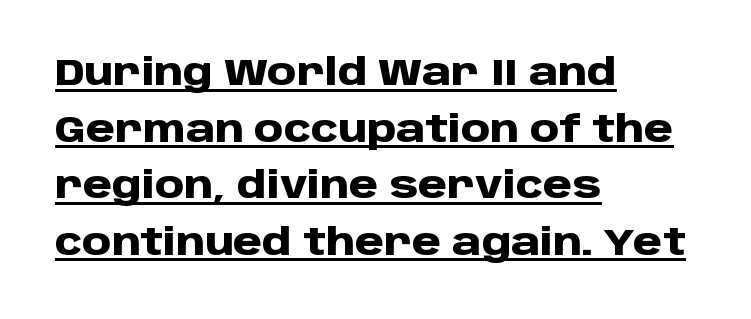
{"serif": "no", "italic": "no", "bold": "yes", "weight": "heavy", "width": "normal", "stroke_contrast": "low", "x_height": "large", "monospaced": "no", "underline": "yes", "align": "left", "line_spacing": "normal", "line_spacing_ratio": 1.53, "letter_spacing": "normal", "letter_spacing_em": 0.0, "glyph_px": 37}
